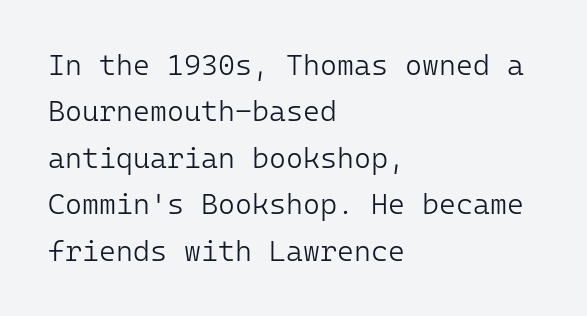
{"serif": "no", "italic": "no", "bold": "no", "weight": "light", "width": "normal", "stroke_contrast": "low", "x_height": "medium", "monospaced": "yes", "underline": "no", "align": "left", "line_spacing": "normal", "line_spacing_ratio": 1.6, "letter_spacing": "normal", "letter_spacing_em": 0.0, "glyph_px": 29}
